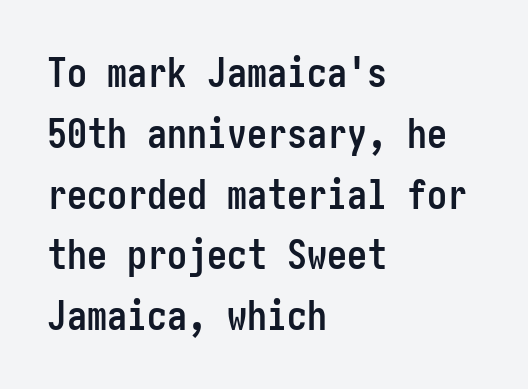
The image shows 40 px semibold, condensed sans-serif type, upright; set left-aligned, normal line spacing (1.52x), normal letter spacing, not underlined; low stroke contrast and a medium x-height.
